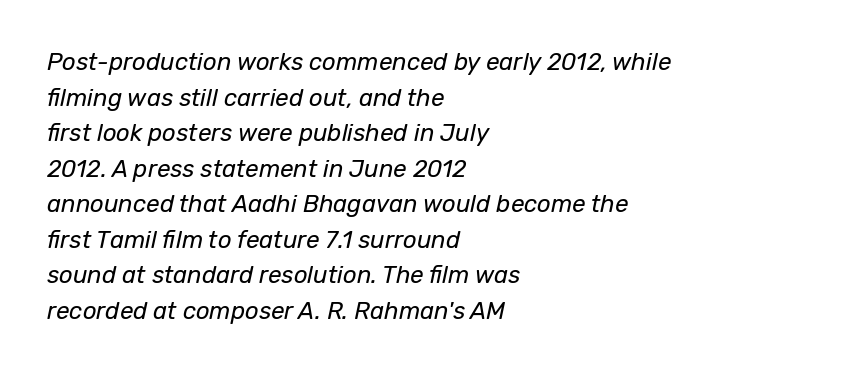
Q: Is the text bold? A: No.
Q: Is the text italic (slanted)? A: Yes, it leans right by about 12 degrees.
Q: Is the text underlined? A: No.
Q: How is the paragraph aligned? A: Left-aligned.
Q: Is the spacing between letters normal or unusually wide? A: Normal.
Q: Is the spacing between lines tight, normal or loose? A: Normal.
